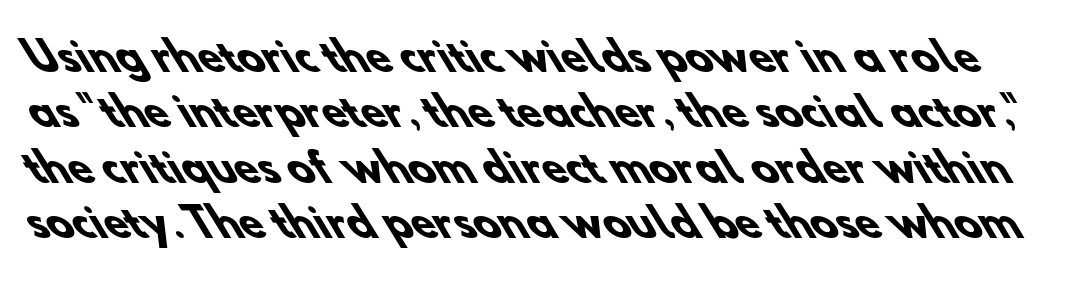
The image shows 39 px heavy sans-serif type; set normal line spacing (1.42x), normal letter spacing, not underlined; low stroke contrast and a small x-height.
